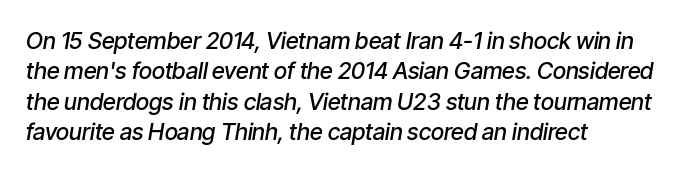
{"italic": "yes", "lean": "right", "slant_degrees": 9, "bold": "semi", "underline": "no", "align": "left", "line_spacing": "normal", "line_spacing_ratio": 1.32, "letter_spacing": "normal", "letter_spacing_em": 0.0, "glyph_px": 23}
